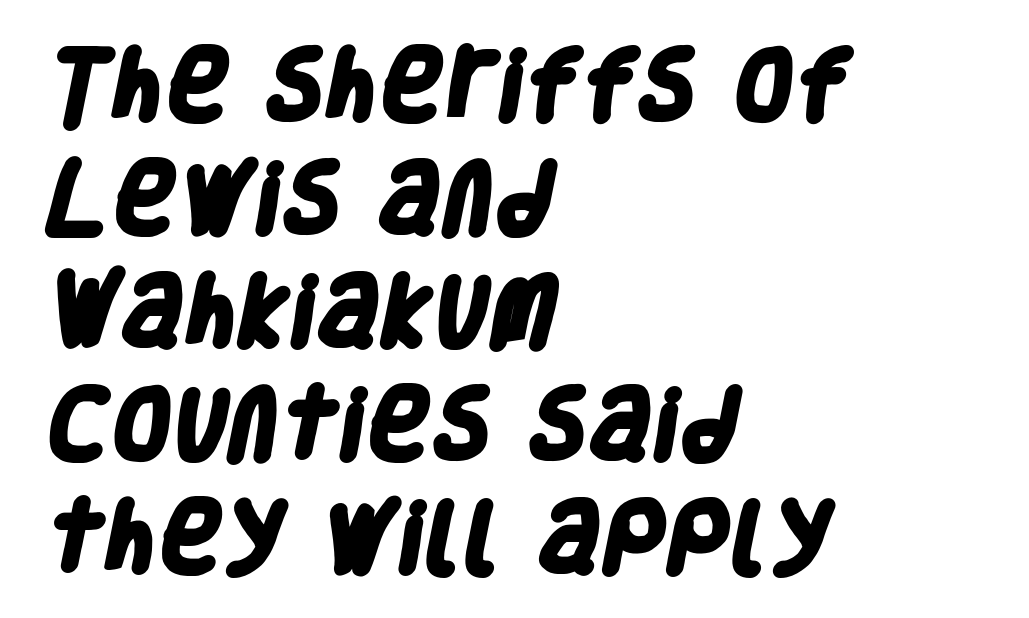
In terms of leading, this rendering sits right in the middle. Summary of weight: heavy, a full bold. Nobody touched the tracking dial on this one. Type without underlining.
